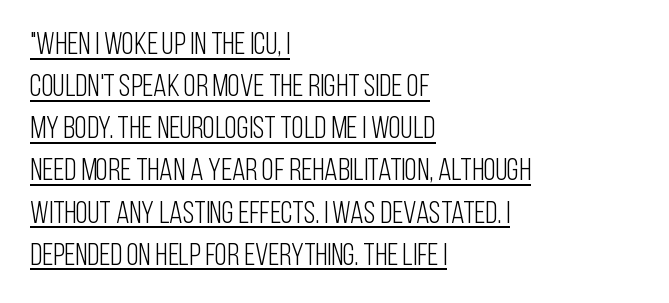
{"serif": "no", "italic": "no", "bold": "no", "weight": "light", "width": "condensed", "stroke_contrast": "low", "x_height": "large", "monospaced": "no", "underline": "yes", "align": "left", "line_spacing": "normal", "line_spacing_ratio": 1.36, "letter_spacing": "normal", "letter_spacing_em": 0.0, "glyph_px": 31}
